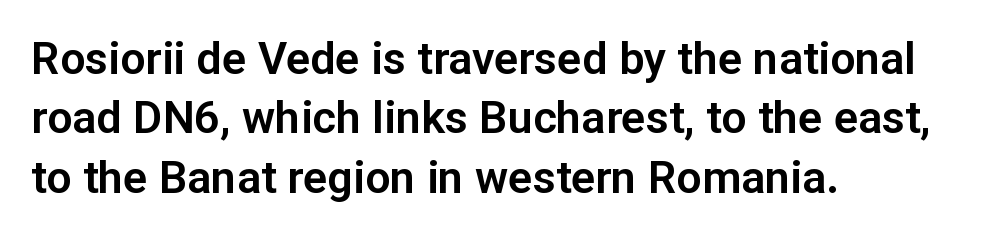
The image shows 45 px sans-serif type, upright; set left-aligned, normal line spacing (1.32x), normal letter spacing, not underlined; low stroke contrast and a medium x-height.
